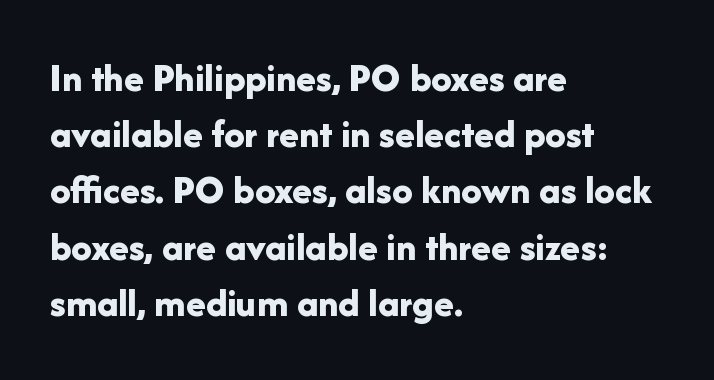
Q: Is the text bold? A: Yes.
Q: Is the text italic (slanted)? A: No, it is upright.
Q: Is the typeface a serif or a sans-serif typeface? A: Sans-serif.
Q: Is the text underlined? A: No.
Q: How is the paragraph aligned? A: Left-aligned.
Q: Is the spacing between letters normal or unusually wide? A: Normal.
Q: Is the spacing between lines tight, normal or loose? A: Normal.
Q: Width (condensed, normal, or wide)? A: Normal.
Q: Stroke contrast? A: Low.
Q: x-height? A: Medium.
Q: Monospaced? A: No.
